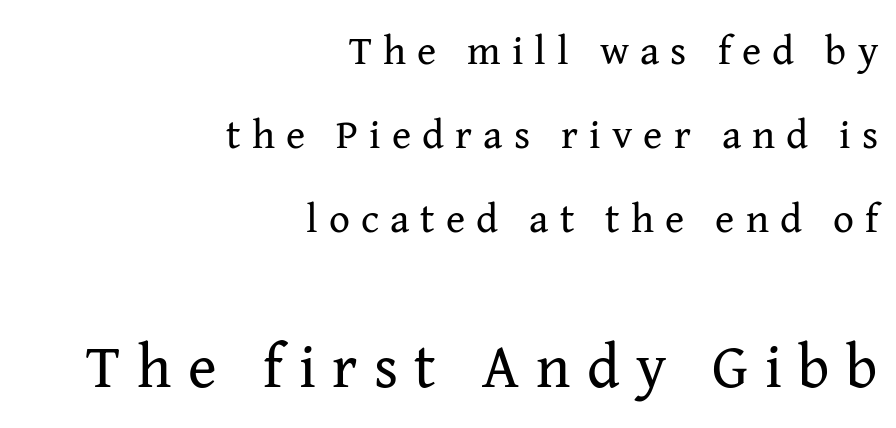
The letters advance in unequal steps, a hallmark of proportional type. The letters are spread apart with noticeably loose tracking. Does the copy run flush right? Yes — the right margin is perfectly even. This block would shrink considerably if given ordinary leading; it's expanded now. Characters remain perfectly vertical along every line.
